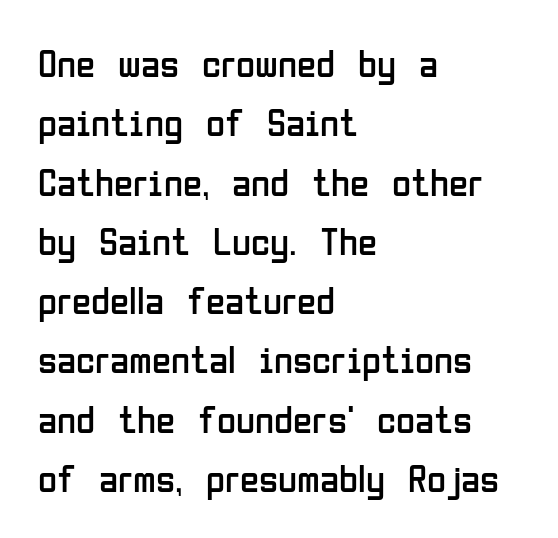
One glance says typical: line gaps are just what's usual. Regarding serifs, this sample does without them. Each line starts at the same left margin while the right side varies. The letters look calm and open, with moderate or lighter stems.
